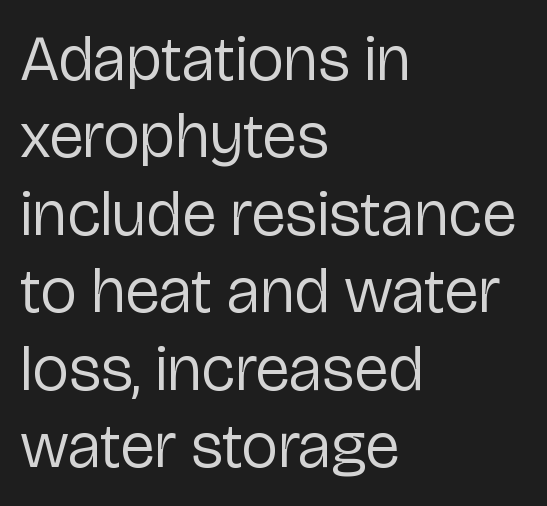
Q: Is the text bold? A: No.
Q: Is the text italic (slanted)? A: No, it is upright.
Q: Is the typeface a serif or a sans-serif typeface? A: Sans-serif.
Q: Is the text underlined? A: No.
Q: How is the paragraph aligned? A: Left-aligned.
Q: Is the spacing between letters normal or unusually wide? A: Normal.
Q: Width (condensed, normal, or wide)? A: Normal.
Q: Stroke contrast? A: Low.
Q: x-height? A: Medium.
Q: Monospaced? A: No.
